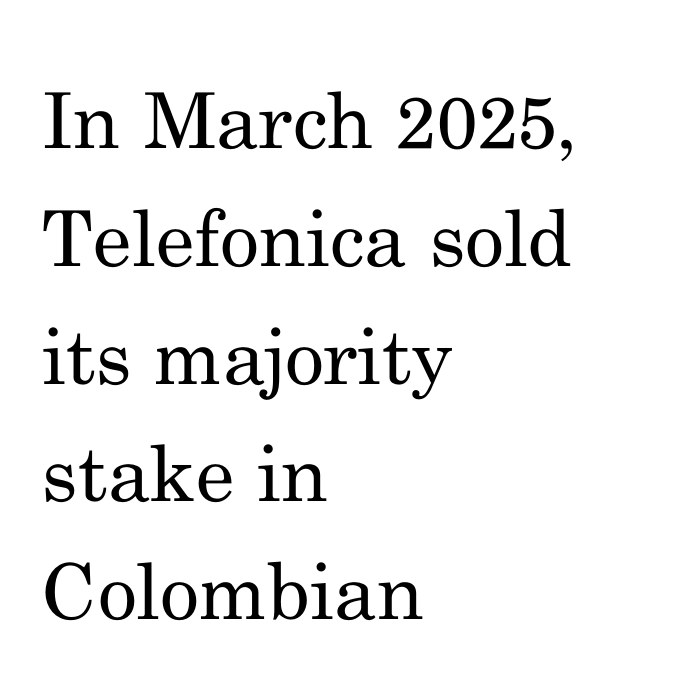
Quick note: interline space is typical. The letters carry serifs — small finishing strokes at the ends of their stems. This sample has the flowing, uneven cadence of proportional lettering. In terms of letterspacing, this is plain default setting.
